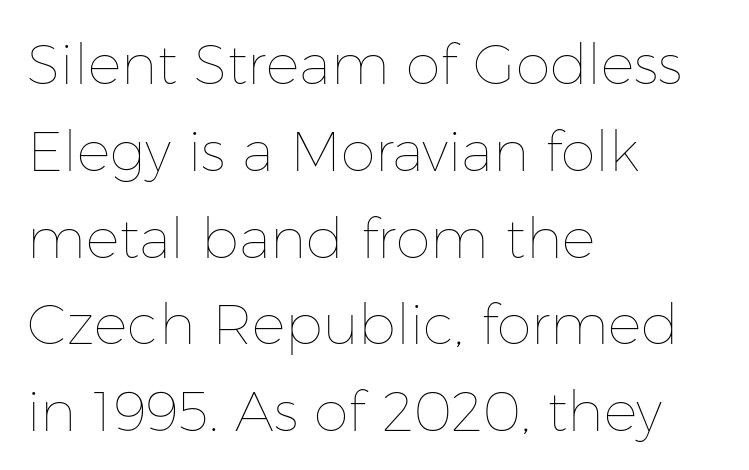
The image shows 56 px thin type, upright; set left-aligned, normal line spacing (1.55x), normal letter spacing, not underlined; low stroke contrast and a medium x-height.
